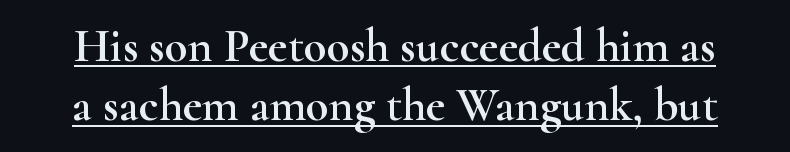
Inter-character spacing is left at the font's built-in metrics. The block of text has a typical density, with ordinary space between rows. Note the varied advance widths — an 'i' is clearly narrower than an 'm'. The typeface chosen for these lines features serifs. When letters stand straight like this, we call the style roman or upright. Check the space under the baseline: a stroke is drawn there.
